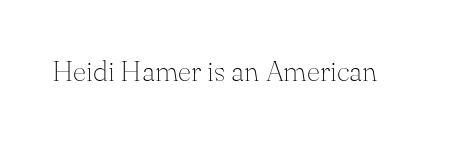
The axis of the letterforms is exactly vertical. Observe the serifs anchoring each vertical stroke in this sample. Check the space under the baseline: it is left empty. These glyphs show unthickened strokes, regular width or finer. In terms of letterspacing, this is plain default setting. Varying glyph widths throughout — classic text-font behaviour.
